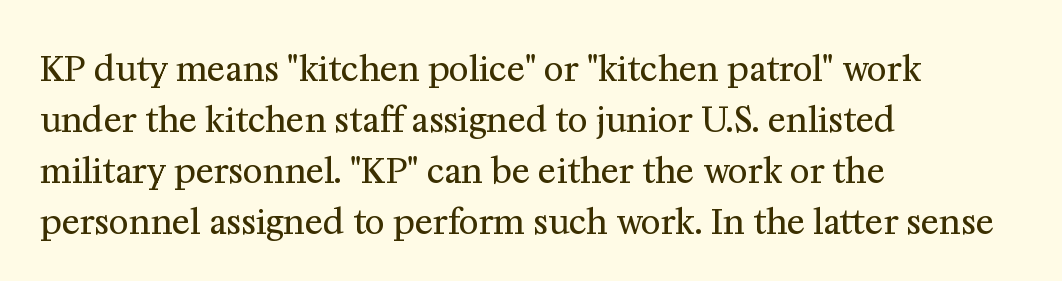
Q: Is the text bold? A: No.
Q: Is the text italic (slanted)? A: No, it is upright.
Q: Is the typeface a serif or a sans-serif typeface? A: Serif.
Q: Is the text underlined? A: No.
Q: How is the paragraph aligned? A: Left-aligned.
Q: Is the spacing between letters normal or unusually wide? A: Normal.
Q: Is the spacing between lines tight, normal or loose? A: Normal.
Q: Width (condensed, normal, or wide)? A: Normal.
Q: Stroke contrast? A: Medium.
Q: x-height? A: Medium.
Q: Monospaced? A: No.
